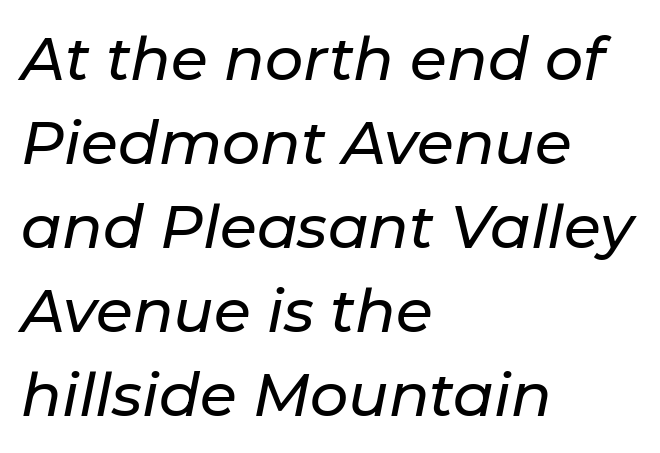
{"italic": "yes", "lean": "right", "slant_degrees": 11, "width": "normal", "stroke_contrast": "low", "x_height": "medium", "monospaced": "no", "underline": "no", "align": "left", "line_spacing": "normal", "line_spacing_ratio": 1.4, "letter_spacing": "normal", "letter_spacing_em": 0.0, "glyph_px": 60}
